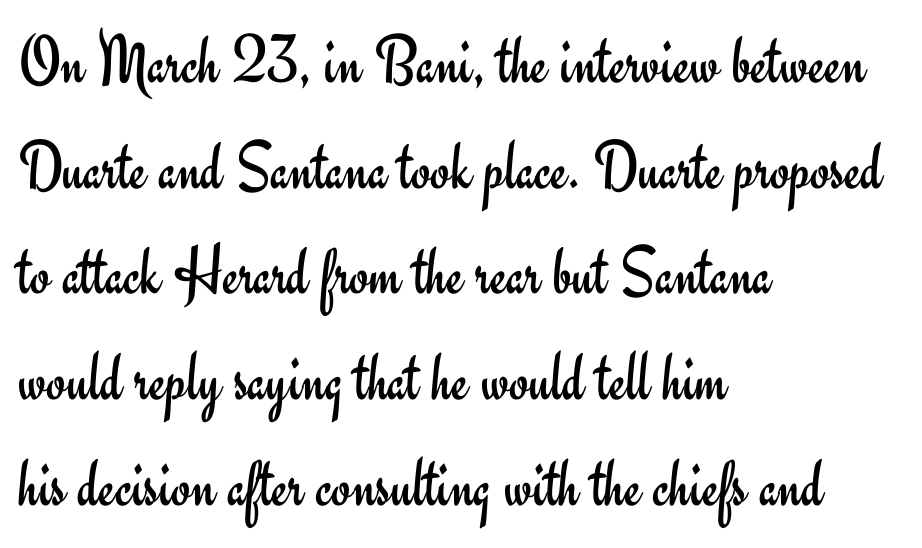
{"serif": "no", "bold": "no", "weight": "regular", "width": "normal", "stroke_contrast": "low", "x_height": "small", "monospaced": "no", "underline": "no", "align": "left", "line_spacing": "normal", "line_spacing_ratio": 1.51, "letter_spacing": "normal", "letter_spacing_em": 0.0, "glyph_px": 70}
